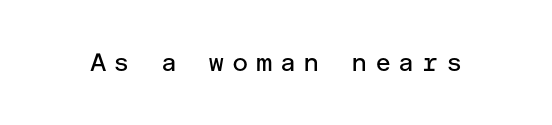
Letter spacing: wide. Anything drawn beneath the words? Only blank space. The font's upright variant was chosen for this text. The characters are drawn with everyday or finer stroke widths.
